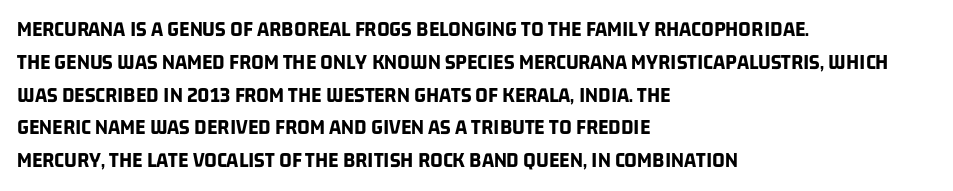
Q: Is the text bold? A: Yes.
Q: Is the text underlined? A: No.
Q: How is the paragraph aligned? A: Left-aligned.
Q: Is the spacing between letters normal or unusually wide? A: Normal.
Q: Is the spacing between lines tight, normal or loose? A: Normal.
